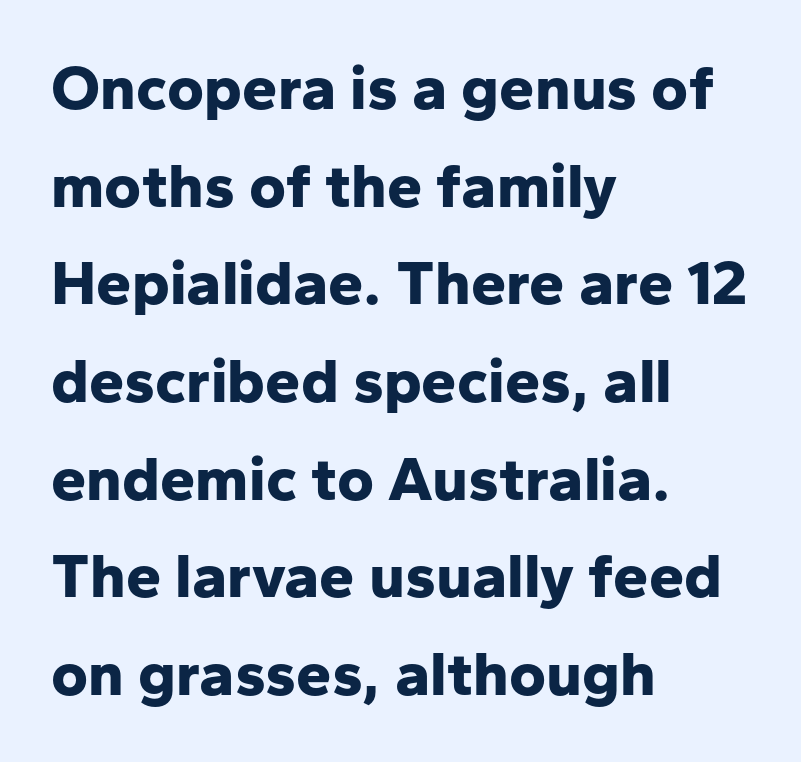
What's the leading like? Ordinary, nothing unusual. Set as a true bold cut, around the 700 mark. Only glyphs here, with clear space below each row. Caption: multi-line text, flush left, ragged right.
